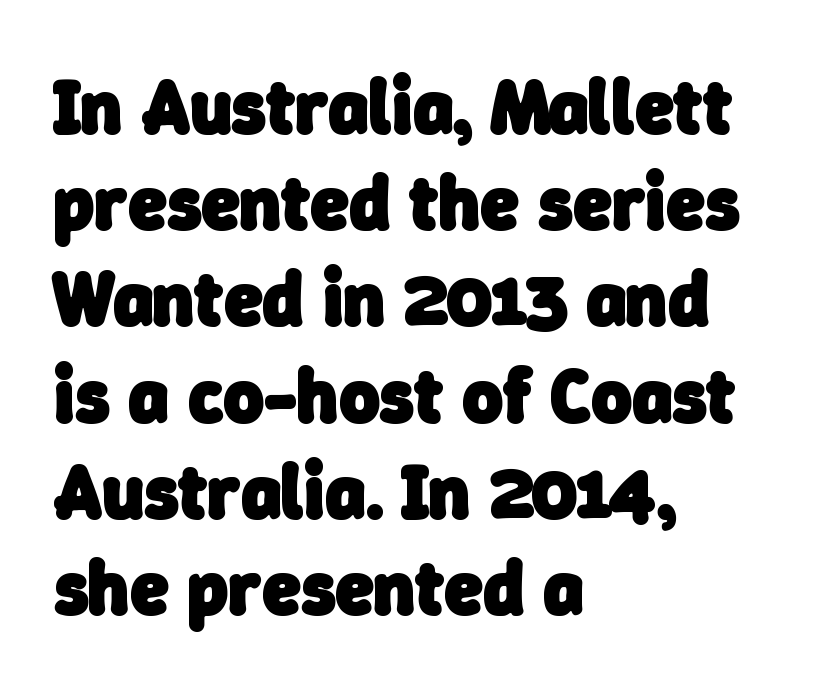
Q: Is the text bold? A: Yes.
Q: Is the typeface a serif or a sans-serif typeface? A: Sans-serif.
Q: Is the text underlined? A: No.
Q: How is the paragraph aligned? A: Left-aligned.
Q: Is the spacing between letters normal or unusually wide? A: Normal.
Q: Is the spacing between lines tight, normal or loose? A: Normal.
Q: Width (condensed, normal, or wide)? A: Normal.
Q: Stroke contrast? A: Low.
Q: x-height? A: Medium.
Q: Monospaced? A: No.
